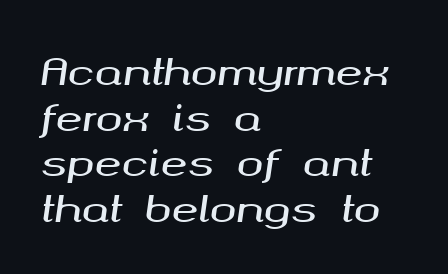
Q: Is the text italic (slanted)? A: Yes, it leans right by about 8 degrees.
Q: Is the text underlined? A: No.
Q: How is the paragraph aligned? A: Left-aligned.
Q: Is the spacing between letters normal or unusually wide? A: Normal.
Q: Is the spacing between lines tight, normal or loose? A: Normal.
Q: Width (condensed, normal, or wide)? A: Wide.
Q: Stroke contrast? A: Medium.
Q: x-height? A: Medium.
Q: Monospaced? A: No.
